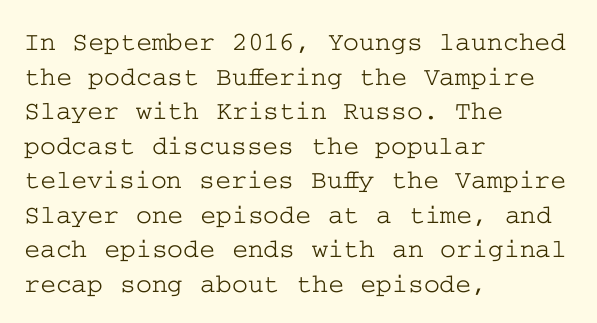
You could call the tracking neutral — neither tight nor loose. Interline gaps are of average width in this sample. The zone under the glyphs is completely vacant. A classic flush-left, rag-right setting is used for this passage. Style check: upright.
